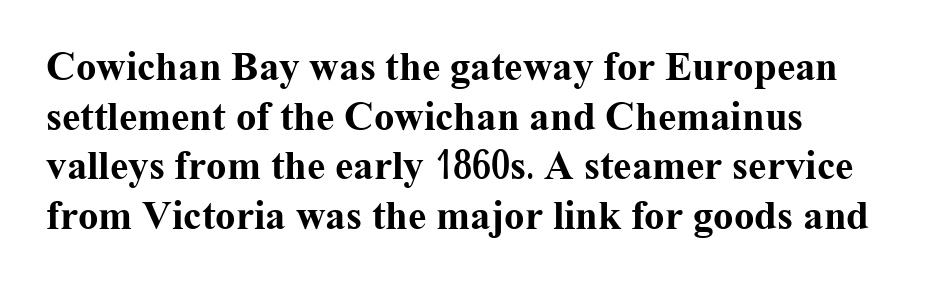
Is there any slant? The stems are plumb. Each line starts at the same left margin while the right side varies. The face used here is proportionally spaced, like ordinary book or web type. Letter spacing: default. These lines carry a lot of weight — the face is fully bold. A clean baseline with only descenders dipping below it.
